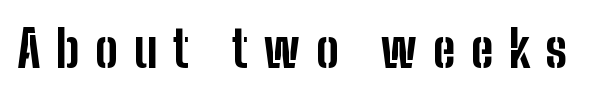
{"serif": "no", "italic": "no", "bold": "yes", "weight": "bold", "width": "condensed", "stroke_contrast": "low", "x_height": "medium", "monospaced": "no", "underline": "no", "letter_spacing": "wide", "letter_spacing_em": 0.31, "glyph_px": 51}
